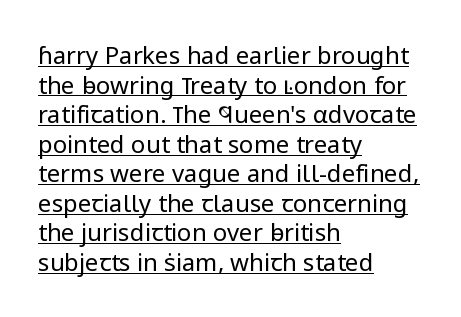
{"italic": "no", "bold": "no", "underline": "yes", "align": "left", "line_spacing_ratio": 1.23, "letter_spacing": "normal", "letter_spacing_em": 0.0, "glyph_px": 24}
